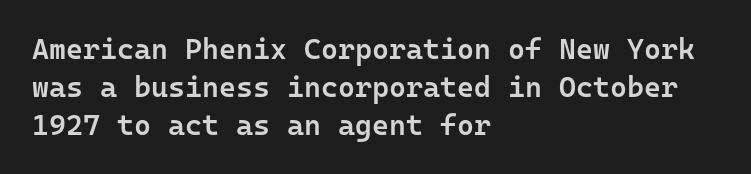
The image shows 29 px semibold sans-serif type, upright, monospaced; set left-aligned, normal line spacing (1.31x), normal letter spacing, not underlined; low stroke contrast and a medium x-height.
